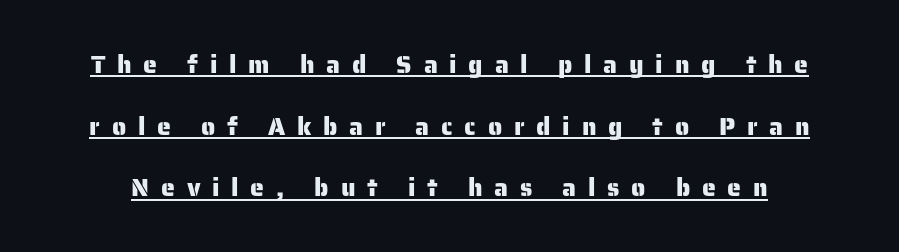
Q: Is the text italic (slanted)? A: No, it is upright.
Q: Is the text underlined? A: Yes.
Q: Is the spacing between letters normal or unusually wide? A: Unusually wide.
Q: Is the spacing between lines tight, normal or loose? A: Loose.
